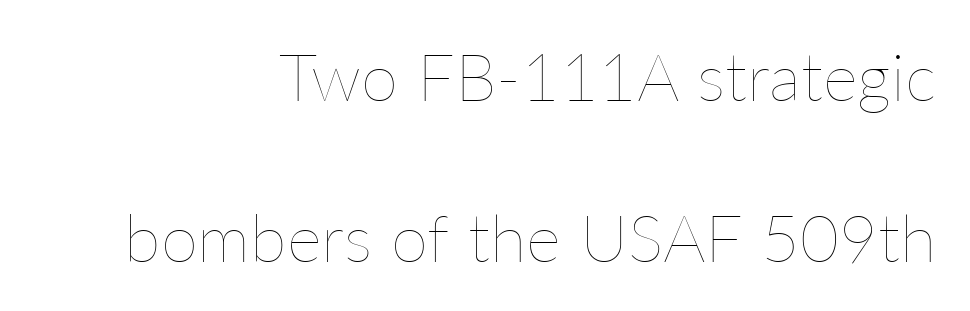
{"italic": "no", "bold": "no", "weight": "thin", "width": "normal", "stroke_contrast": "low", "x_height": "medium", "monospaced": "no", "underline": "no", "align": "right", "line_spacing": "loose", "line_spacing_ratio": 2.4, "letter_spacing": "normal", "letter_spacing_em": 0.0, "glyph_px": 67}
